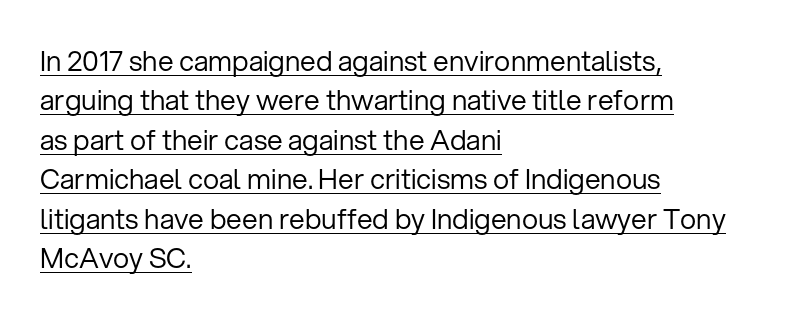
Vertical strokes here are truly vertical. Is there an underline? Yes — a line sits under the letters. Horizontally, the lines are justified to the leading edge only. The type is set solid horizontally, with unmodified tracking. Think of a printed novel: that variable character pitch is what you see here. Leading matches the norm, producing a regular column.
